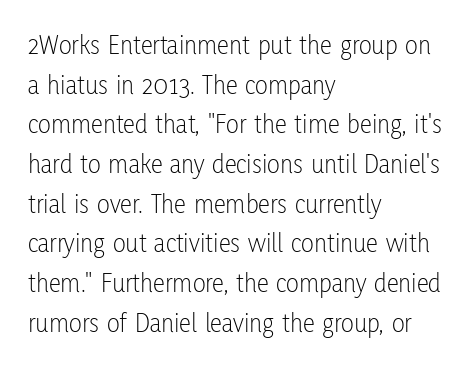
{"italic": "no", "bold": "no", "underline": "no", "align": "left", "line_spacing": "normal", "line_spacing_ratio": 1.47, "letter_spacing": "normal", "letter_spacing_em": 0.0, "glyph_px": 27}
